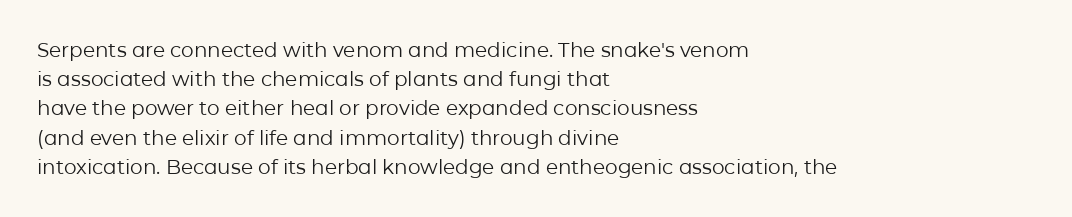
A normal amount of white space separates one row of letters from the next. The foot of each line stays bare and open. The ragged edge is on the right, which tells us the setting is flush left. This sample uses an upright cut, with every glyph sitting square on the baseline. No chunkiness to these letters — they're not bold. Does extra space separate the letters? No, they use regular spacing.
